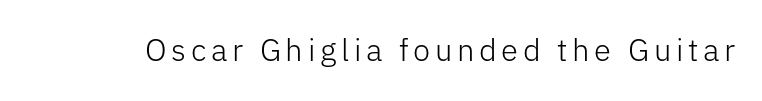
{"serif": "no", "italic": "no", "bold": "no", "weight": "light", "width": "normal", "stroke_contrast": "low", "x_height": "medium", "monospaced": "no", "underline": "no", "glyph_px": 31}
